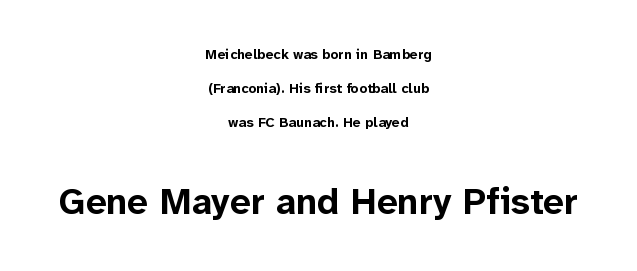
Looks like regular typesetting: each glyph gets only the width it needs. This sample uses an upright cut, with every glyph sitting square on the baseline. The text block is weighted toward neither margin, spreading evenly from the middle. Look at the glyph heights: the lower group is clearly the bigger setting. The specimen omits any rule beneath the text block's lines.
